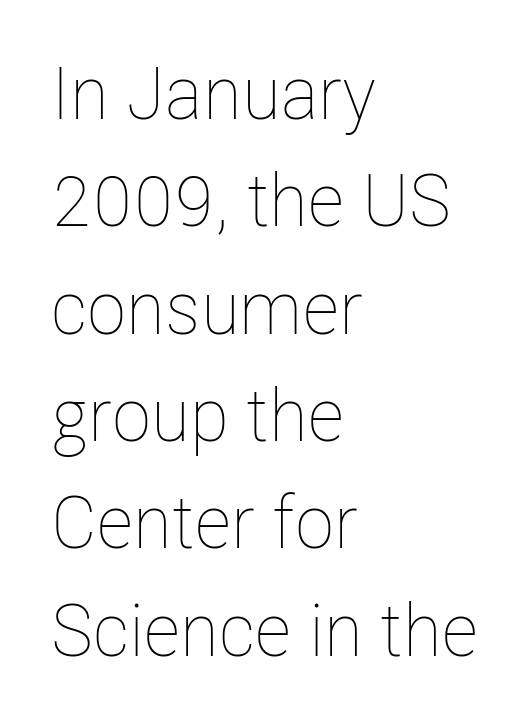
{"italic": "no", "bold": "no", "weight": "thin", "width": "condensed", "stroke_contrast": "low", "x_height": "medium", "monospaced": "no", "underline": "no", "align": "left", "line_spacing": "normal", "line_spacing_ratio": 1.47, "letter_spacing": "normal", "letter_spacing_em": 0.0, "glyph_px": 73}
